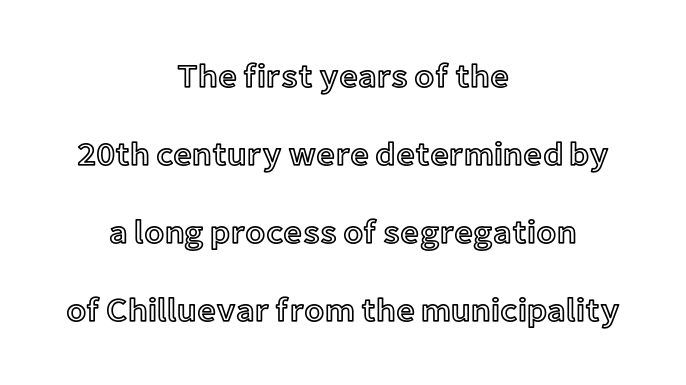
{"italic": "no", "width": "normal", "x_height": "medium", "monospaced": "no", "underline": "no", "align": "center", "line_spacing": "loose", "line_spacing_ratio": 2.36, "letter_spacing": "normal", "letter_spacing_em": 0.0, "glyph_px": 33}
